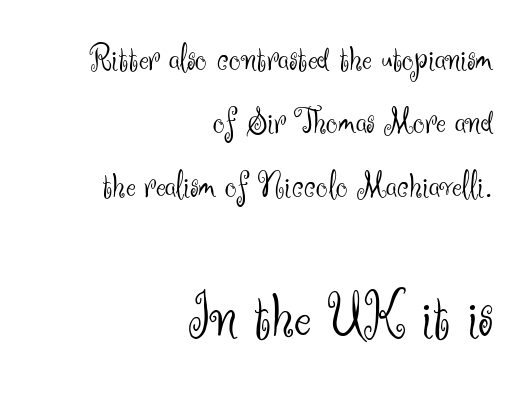
{"serif": "no", "italic": "no", "bold": "no", "weight": "light", "width": "normal", "stroke_contrast": "medium", "x_height": "small", "monospaced": "no", "underline": "no", "align": "right", "line_spacing_ratio": 1.71, "letter_spacing": "normal", "letter_spacing_em": 0.0, "larger_block": "second", "size_ratio": 1.76, "glyph_px": 65}
